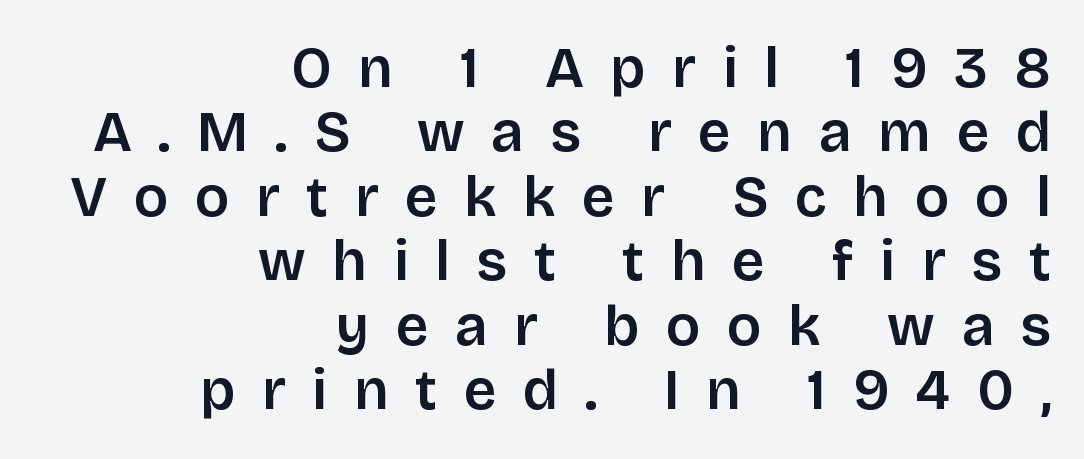
Does the leading feel generous? Not at all — it's pinched. Posture: upright roman. Typesetter's note: demi weight, one step under bold. You can tell from the bare stems that sans-serif type was used.
